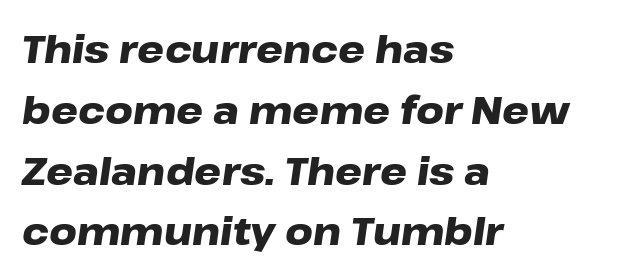
{"italic": "yes", "lean": "right", "slant_degrees": 8, "bold": "yes", "weight": "heavy", "width": "wide", "stroke_contrast": "low", "x_height": "medium", "monospaced": "no", "underline": "no", "align": "left", "line_spacing": "normal", "line_spacing_ratio": 1.6, "letter_spacing": "normal", "letter_spacing_em": 0.0, "glyph_px": 38}
